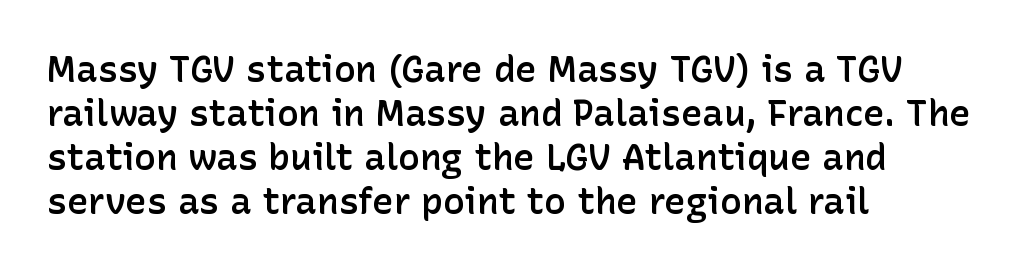
{"serif": "no", "italic": "no", "bold": "semi", "weight": "semibold", "width": "normal", "stroke_contrast": "low", "x_height": "medium", "monospaced": "no", "underline": "no", "align": "left", "line_spacing_ratio": 1.22, "letter_spacing": "normal", "letter_spacing_em": 0.0, "glyph_px": 36}
